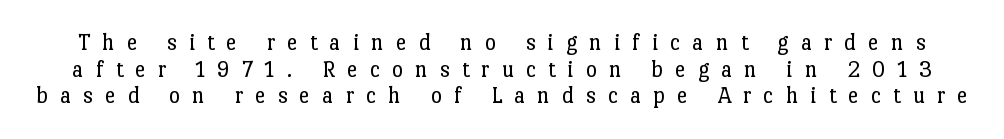
The image shows 24 px text type, upright; set tight line spacing (1.11x), unusually wide letter spacing (+0.5 em), not underlined.
